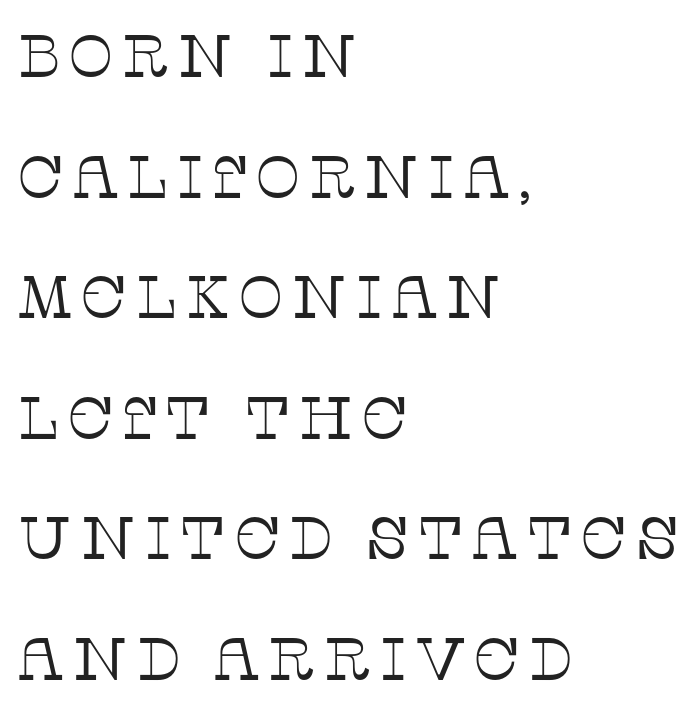
Check where the strokes stop: tiny serifs finish them off. The typesetter chose a ragged-right arrangement here. The letters look calm and open, with moderate or lighter stems. Upright lettering throughout. The space directly below the letters is spotless. You could fit nearly another row in the gap between these rows.
